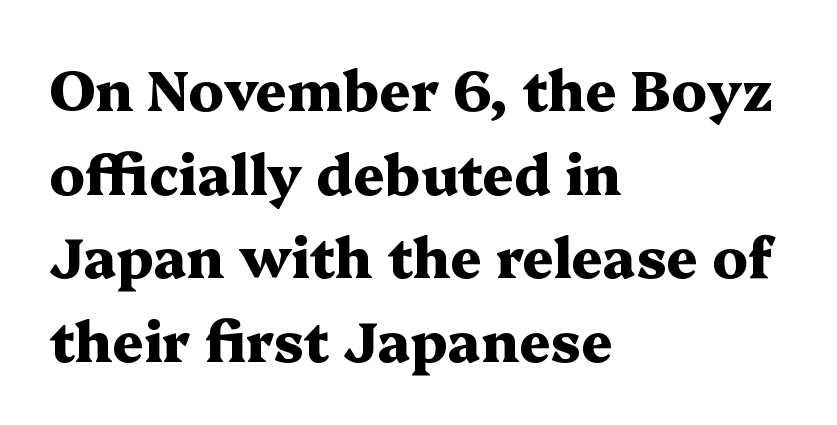
The image shows 55 px heavy, wide serif type, upright; set left-aligned, normal line spacing (1.52x), normal letter spacing, not underlined; medium stroke contrast and a medium x-height.
